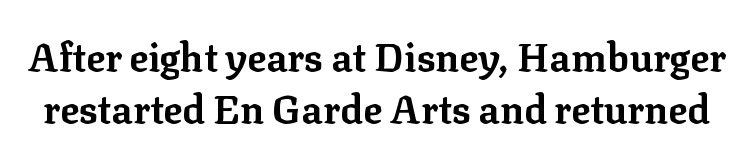
{"serif": "yes", "italic": "no", "bold": "yes", "weight": "bold", "width": "normal", "stroke_contrast": "low", "x_height": "medium", "monospaced": "no", "underline": "no", "line_spacing": "normal", "line_spacing_ratio": 1.33, "letter_spacing": "normal", "letter_spacing_em": 0.0, "glyph_px": 39}
